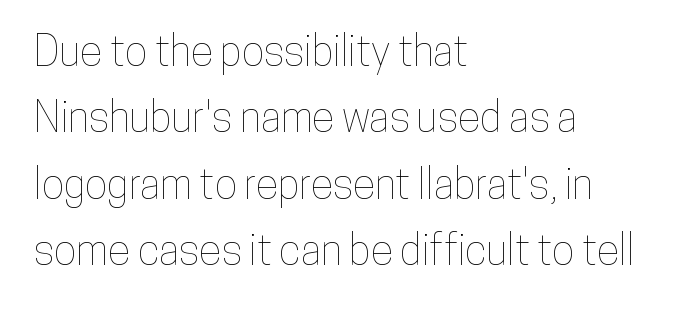
The image shows 42 px condensed type, upright; set left-aligned, normal line spacing (1.58x), normal letter spacing, not underlined; low stroke contrast and a medium x-height.
